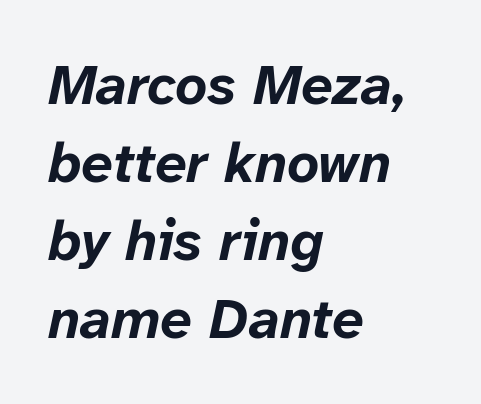
{"italic": "yes", "lean": "right", "slant_degrees": 12, "bold": "yes", "weight": "bold", "width": "normal", "stroke_contrast": "low", "x_height": "medium", "monospaced": "no", "underline": "no", "align": "left", "line_spacing": "normal", "line_spacing_ratio": 1.39, "letter_spacing": "normal", "letter_spacing_em": 0.0, "glyph_px": 56}
